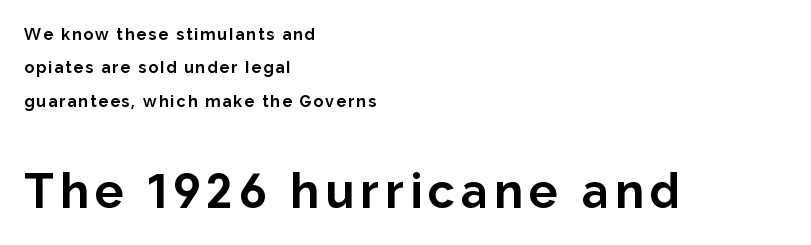
The image shows 48 px bold sans-serif type, upright; set left-aligned, loose line spacing (2.08x), not underlined; the second (bottom) block is 3.0x larger; low stroke contrast and a medium x-height.
